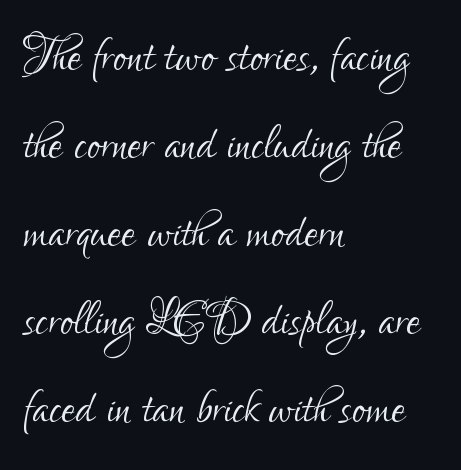
{"serif": "no", "bold": "no", "weight": "light", "width": "condensed", "stroke_contrast": "low", "x_height": "small", "monospaced": "no", "underline": "no", "align": "left", "line_spacing": "normal", "line_spacing_ratio": 1.42, "letter_spacing": "normal", "letter_spacing_em": 0.0, "glyph_px": 62}
